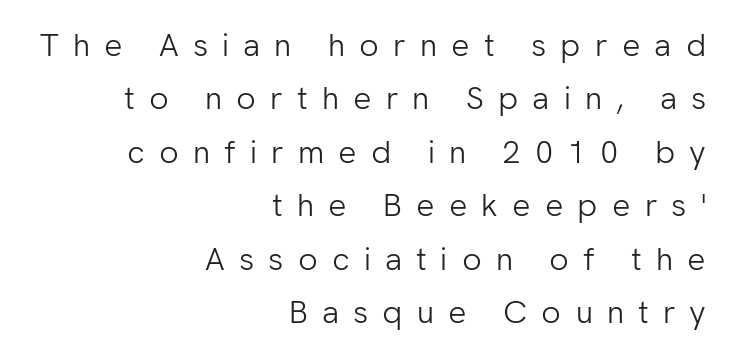
Q: Is the text bold? A: No.
Q: Is the text italic (slanted)? A: No, it is upright.
Q: Is the typeface a serif or a sans-serif typeface? A: Sans-serif.
Q: Is the text underlined? A: No.
Q: How is the paragraph aligned? A: Right-aligned.
Q: Is the spacing between letters normal or unusually wide? A: Unusually wide.
Q: Is the spacing between lines tight, normal or loose? A: Normal.
Q: Width (condensed, normal, or wide)? A: Normal.
Q: Stroke contrast? A: Low.
Q: x-height? A: Medium.
Q: Monospaced? A: No.
